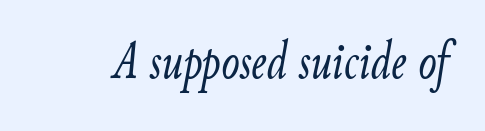
Q: Is the text bold? A: No.
Q: Is the text italic (slanted)? A: Yes, it leans right by about 9 degrees.
Q: Is the text underlined? A: No.
Q: Is the spacing between letters normal or unusually wide? A: Normal.
Q: Width (condensed, normal, or wide)? A: Condensed.
Q: Stroke contrast? A: Low.
Q: x-height? A: Small.
Q: Monospaced? A: No.
